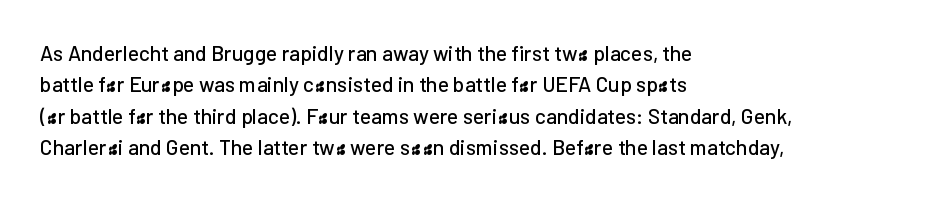
Q: Is the text italic (slanted)? A: No, it is upright.
Q: Is the text underlined? A: No.
Q: How is the paragraph aligned? A: Left-aligned.
Q: Is the spacing between letters normal or unusually wide? A: Normal.
Q: Is the spacing between lines tight, normal or loose? A: Normal.
